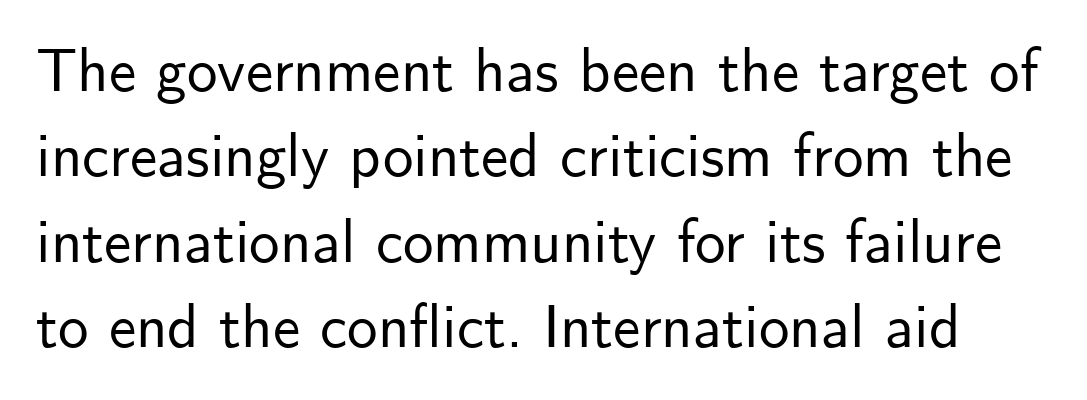
Q: Is the text italic (slanted)? A: No, it is upright.
Q: Is the typeface a serif or a sans-serif typeface? A: Sans-serif.
Q: Is the text underlined? A: No.
Q: Is the spacing between letters normal or unusually wide? A: Normal.
Q: Is the spacing between lines tight, normal or loose? A: Normal.
Q: Width (condensed, normal, or wide)? A: Normal.
Q: Stroke contrast? A: Low.
Q: x-height? A: Small.
Q: Monospaced? A: No.
